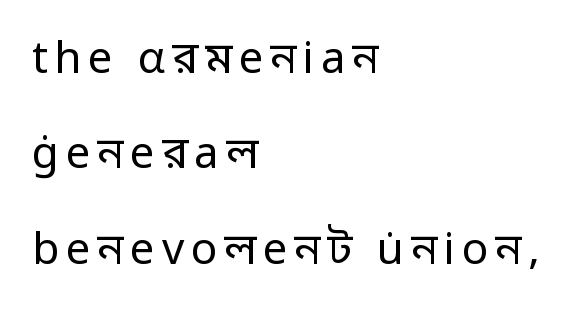
Q: Is the text bold? A: No.
Q: Is the text italic (slanted)? A: No, it is upright.
Q: Is the typeface a serif or a sans-serif typeface? A: Sans-serif.
Q: Is the text underlined? A: No.
Q: How is the paragraph aligned? A: Left-aligned.
Q: Is the spacing between lines tight, normal or loose? A: Loose.
Q: Width (condensed, normal, or wide)? A: Normal.
Q: Stroke contrast? A: Low.
Q: x-height? A: Medium.
Q: Monospaced? A: No.
